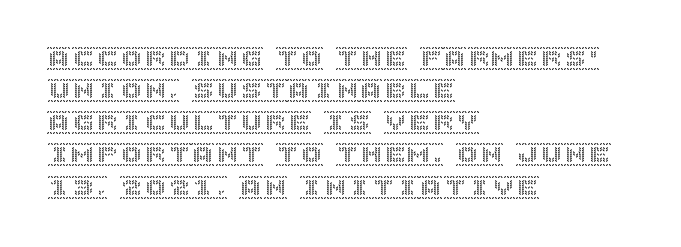
The image shows 24 px text type, upright; set left-aligned, normal line spacing (1.34x), normal letter spacing, not underlined.
